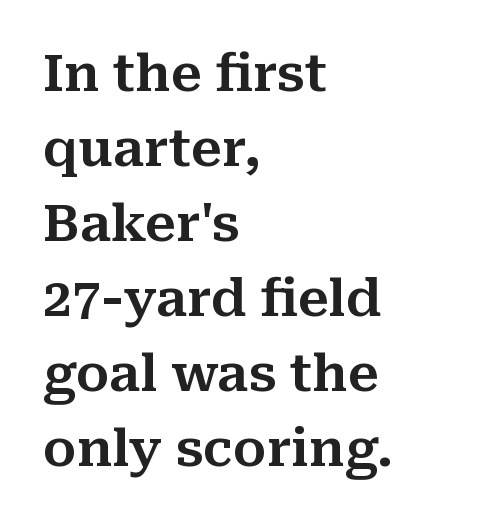
{"serif": "yes", "italic": "no", "width": "normal", "stroke_contrast": "medium", "x_height": "medium", "monospaced": "no", "underline": "no", "align": "left", "line_spacing": "normal", "line_spacing_ratio": 1.47, "letter_spacing": "normal", "letter_spacing_em": 0.0, "glyph_px": 51}
